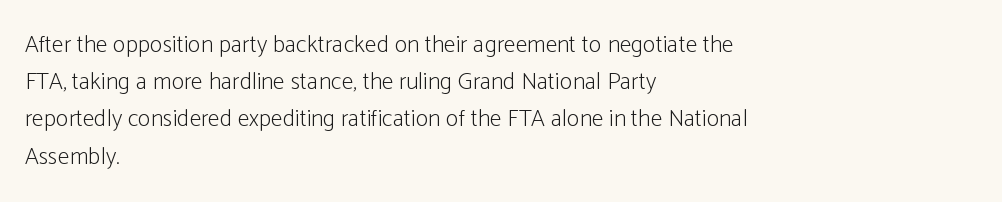
{"italic": "no", "bold": "no", "underline": "no", "align": "left", "line_spacing": "normal", "line_spacing_ratio": 1.55, "letter_spacing": "normal", "letter_spacing_em": 0.0, "glyph_px": 24}
